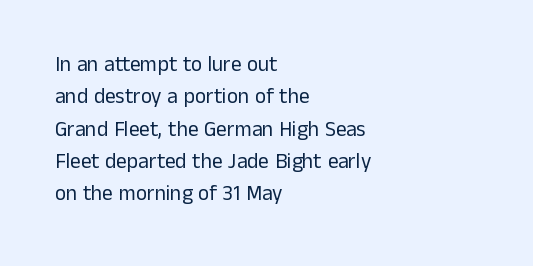
Words float on clear page, feet unadorned. Letters have the restrained weight of plain body copy at most. Horizontal alignment here is leftward, the default for most running prose. Whoever set this chose a conventional vertical rhythm. This sample uses an upright cut, with every glyph sitting square on the baseline.
